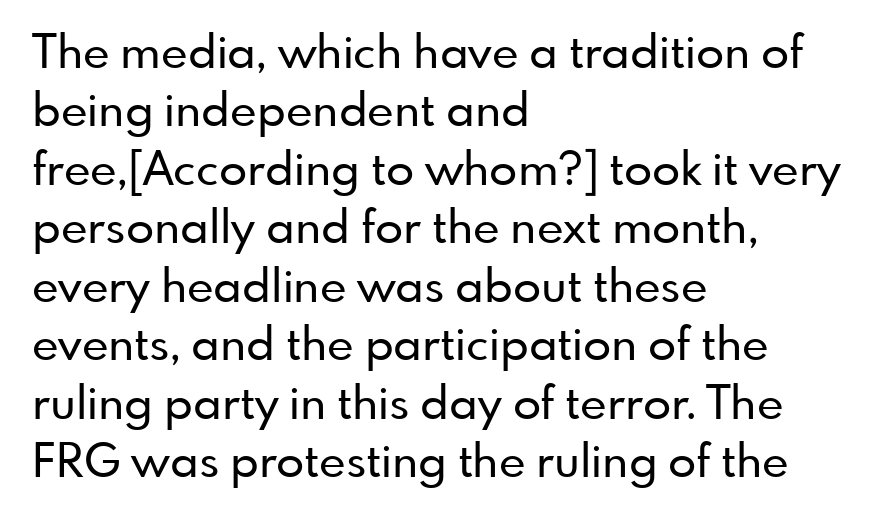
{"serif": "no", "italic": "no", "width": "normal", "stroke_contrast": "low", "x_height": "small", "monospaced": "no", "underline": "no", "align": "left", "line_spacing": "normal", "line_spacing_ratio": 1.27, "letter_spacing": "normal", "letter_spacing_em": 0.0, "glyph_px": 46}
